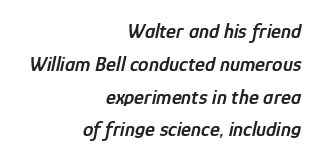
Q: Is the text bold? A: Semi-bold.
Q: Is the text italic (slanted)? A: Yes, it leans right by about 12 degrees.
Q: Is the text underlined? A: No.
Q: How is the paragraph aligned? A: Right-aligned.
Q: Is the spacing between letters normal or unusually wide? A: Normal.
Q: Is the spacing between lines tight, normal or loose? A: Normal.
